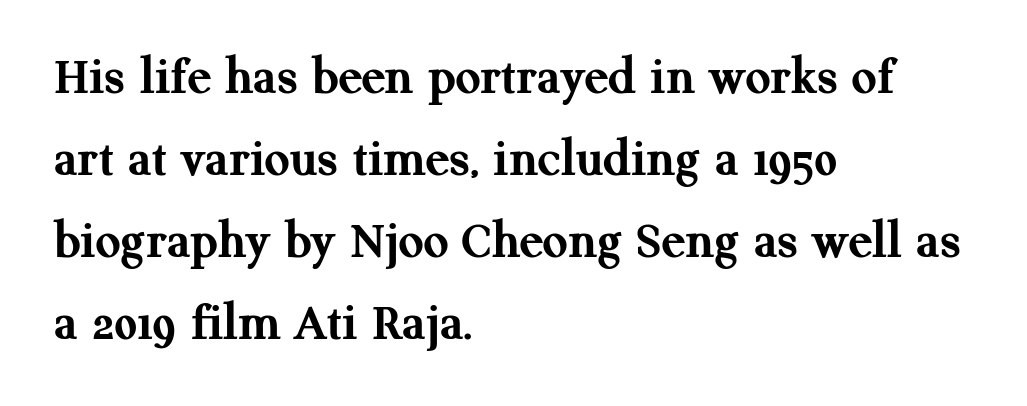
The baseline area is clear. Every row of glyphs begins at an identical x-position on the left. Serif or sans? Serif — the stroke terminals have little feet. Between one letter and the next there's only the usual sliver of space. Summary of vertical rhythm: regular, with standard interline spacing. Looks like regular typesetting: each glyph gets only the width it needs.
